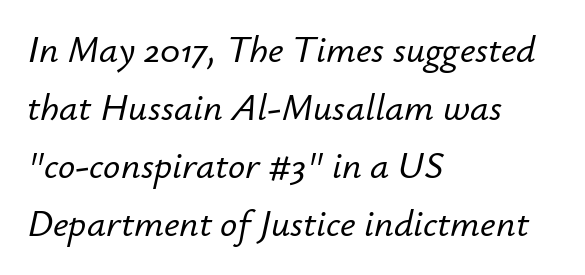
{"italic": "yes", "lean": "right", "slant_degrees": 12, "width": "normal", "stroke_contrast": "low", "x_height": "small", "monospaced": "no", "underline": "no", "align": "left", "line_spacing": "normal", "line_spacing_ratio": 1.53, "letter_spacing": "normal", "letter_spacing_em": 0.0, "glyph_px": 38}
